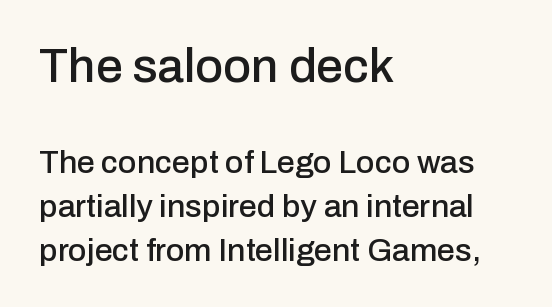
{"serif": "no", "italic": "no", "width": "normal", "stroke_contrast": "low", "x_height": "medium", "monospaced": "no", "underline": "no", "align": "left", "line_spacing": "normal", "line_spacing_ratio": 1.38, "letter_spacing": "normal", "letter_spacing_em": 0.0, "larger_block": "first", "size_ratio": 1.5, "glyph_px": 48}
